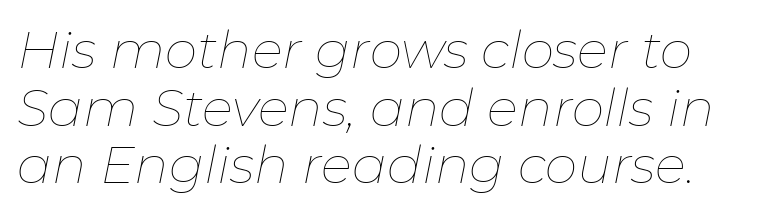
The image shows 52 px thin type, italic (leaning right); set tight line spacing (1.11x), normal letter spacing, not underlined; low stroke contrast and a medium x-height.
